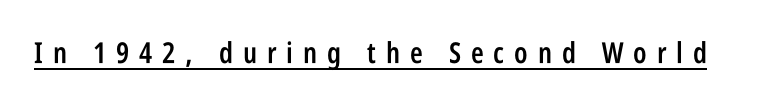
This rendering features underlined lettering. This rendering widens character spacing well past its baseline value. The letters advance in unequal steps, a hallmark of proportional type. The rendering shows plain stroke endings on the letterforms — a sans-serif design.
